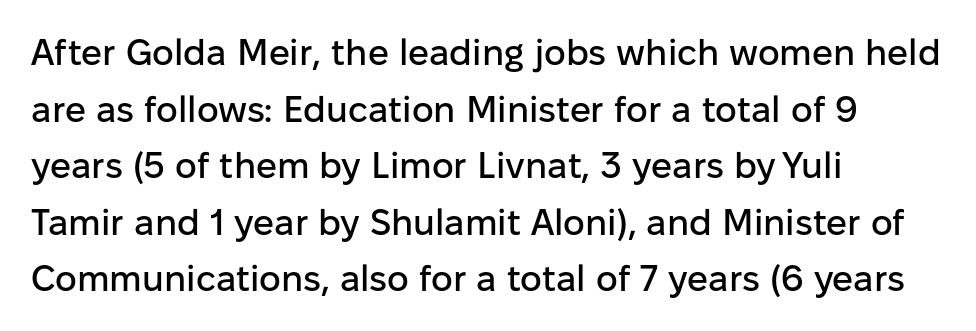
Q: Is the text italic (slanted)? A: No, it is upright.
Q: Is the typeface a serif or a sans-serif typeface? A: Sans-serif.
Q: Is the text underlined? A: No.
Q: How is the paragraph aligned? A: Left-aligned.
Q: Is the spacing between letters normal or unusually wide? A: Normal.
Q: Is the spacing between lines tight, normal or loose? A: Normal.
Q: Width (condensed, normal, or wide)? A: Normal.
Q: Stroke contrast? A: Low.
Q: x-height? A: Medium.
Q: Monospaced? A: No.
